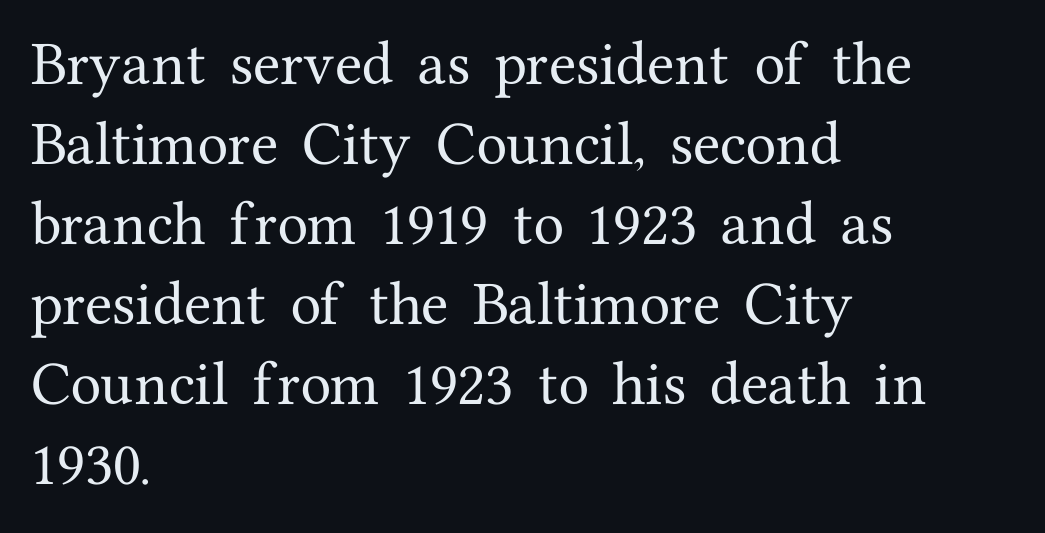
{"serif": "yes", "italic": "no", "width": "normal", "stroke_contrast": "medium", "x_height": "medium", "monospaced": "no", "underline": "no", "align": "left", "line_spacing": "normal", "line_spacing_ratio": 1.6, "letter_spacing": "normal", "letter_spacing_em": 0.0, "glyph_px": 50}
